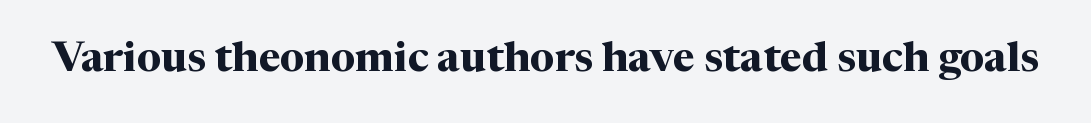
Glance below the letters and you will spot only blank space. A typesetter would call this proportional, since set widths differ per character. Here the glyphs are tracked normally, forming tight word shapes. The letters stand upright; this is a roman face. Little horizontal feet cap the strokes, marking this as serif type. Is the type bold? Yes — the strokes are clearly thick and heavy.
